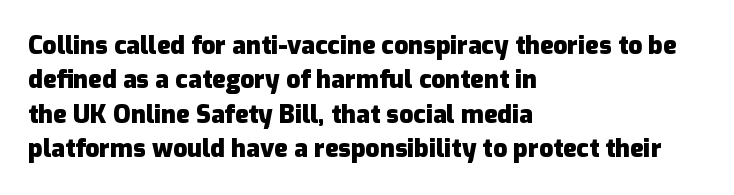
{"italic": "no", "bold": "yes", "underline": "no", "align": "left", "line_spacing": "normal", "line_spacing_ratio": 1.38, "letter_spacing": "normal", "letter_spacing_em": 0.0, "glyph_px": 25}
